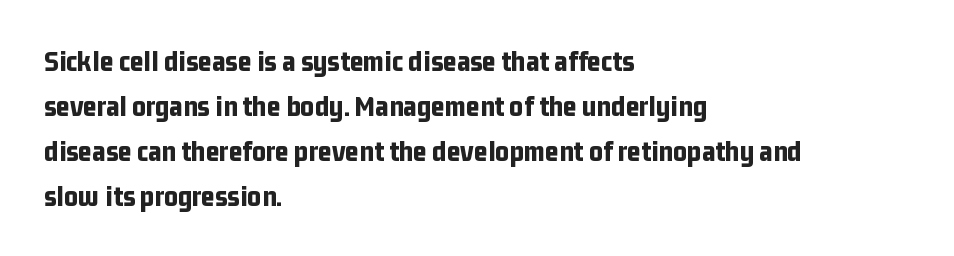
Q: Is the text bold? A: Yes.
Q: Is the text italic (slanted)? A: No, it is upright.
Q: Is the typeface a serif or a sans-serif typeface? A: Sans-serif.
Q: Is the text underlined? A: No.
Q: How is the paragraph aligned? A: Left-aligned.
Q: Is the spacing between letters normal or unusually wide? A: Normal.
Q: Is the spacing between lines tight, normal or loose? A: Normal.
Q: Width (condensed, normal, or wide)? A: Condensed.
Q: Stroke contrast? A: Low.
Q: x-height? A: Medium.
Q: Monospaced? A: No.
